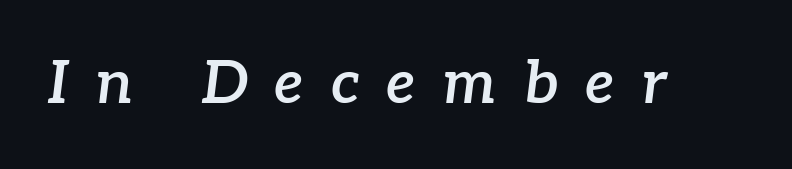
{"serif": "yes", "italic": "yes", "lean": "right", "slant_degrees": 7, "bold": "semi", "weight": "semibold", "width": "normal", "stroke_contrast": "low", "x_height": "medium", "monospaced": "no", "underline": "no", "letter_spacing": "wide", "letter_spacing_em": 0.45, "glyph_px": 60}
